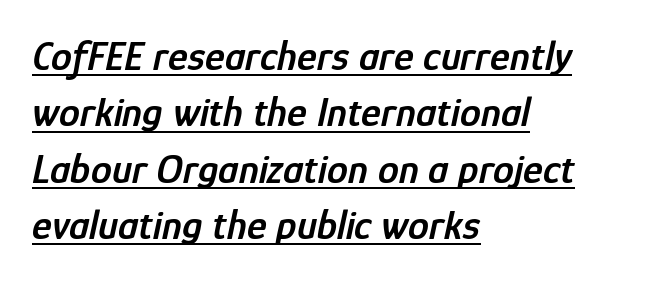
{"italic": "yes", "lean": "right", "slant_degrees": 12, "bold": "semi", "weight": "semibold", "width": "condensed", "stroke_contrast": "low", "x_height": "medium", "monospaced": "no", "underline": "yes", "align": "left", "line_spacing": "normal", "line_spacing_ratio": 1.34, "letter_spacing": "normal", "letter_spacing_em": 0.0, "glyph_px": 42}
